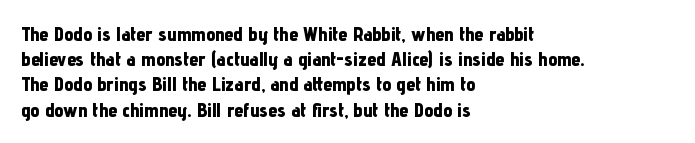
The image shows 20 px bold type, upright; set left-aligned, normal line spacing (1.26x), normal letter spacing, not underlined.
